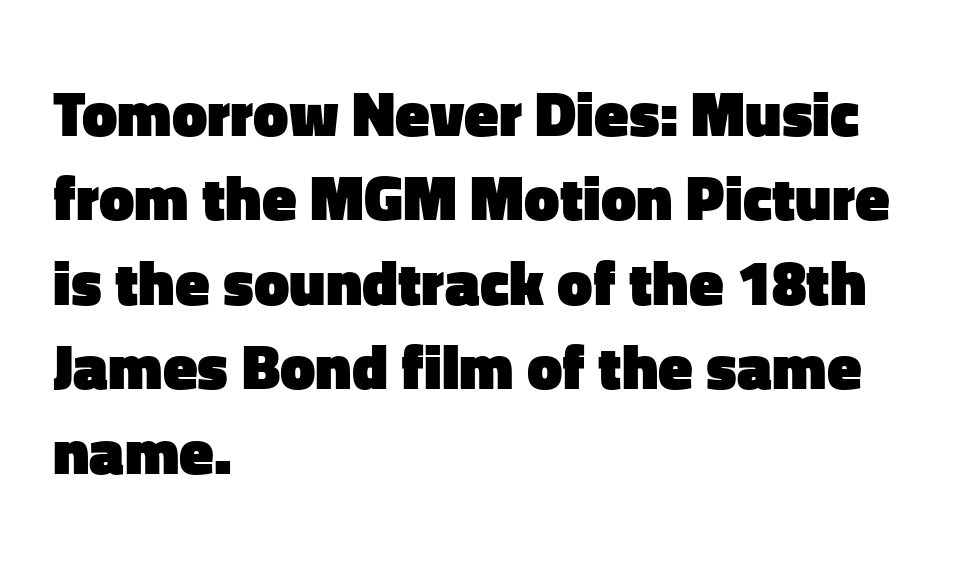
{"serif": "no", "italic": "no", "bold": "yes", "weight": "heavy", "width": "normal", "stroke_contrast": "low", "x_height": "medium", "monospaced": "no", "underline": "no", "align": "left", "line_spacing": "normal", "line_spacing_ratio": 1.34, "letter_spacing": "normal", "letter_spacing_em": 0.0, "glyph_px": 63}
